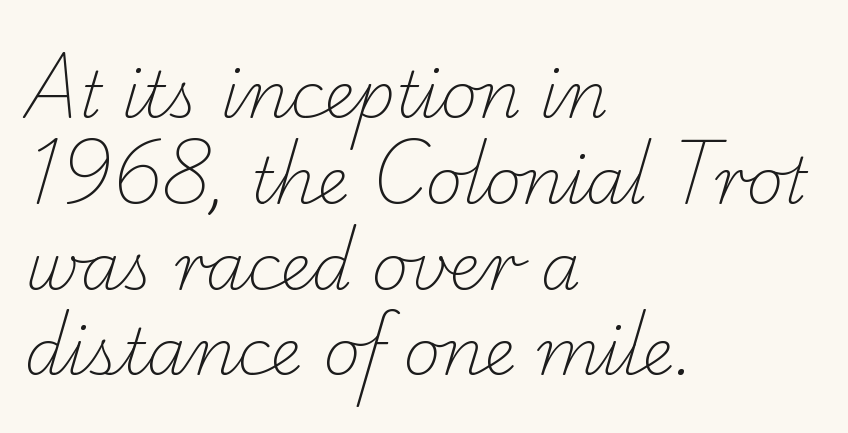
The image shows 64 px light serif type; set left-aligned, normal line spacing (1.34x), normal letter spacing, not underlined; low stroke contrast and a small x-height.
